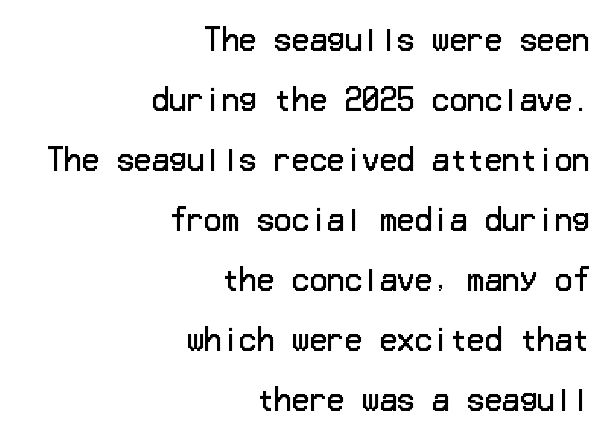
The image shows 29 px regular-weight sans-serif type, upright; set right-aligned, loose line spacing (2.07x), normal letter spacing, not underlined; low stroke contrast and a medium x-height.
